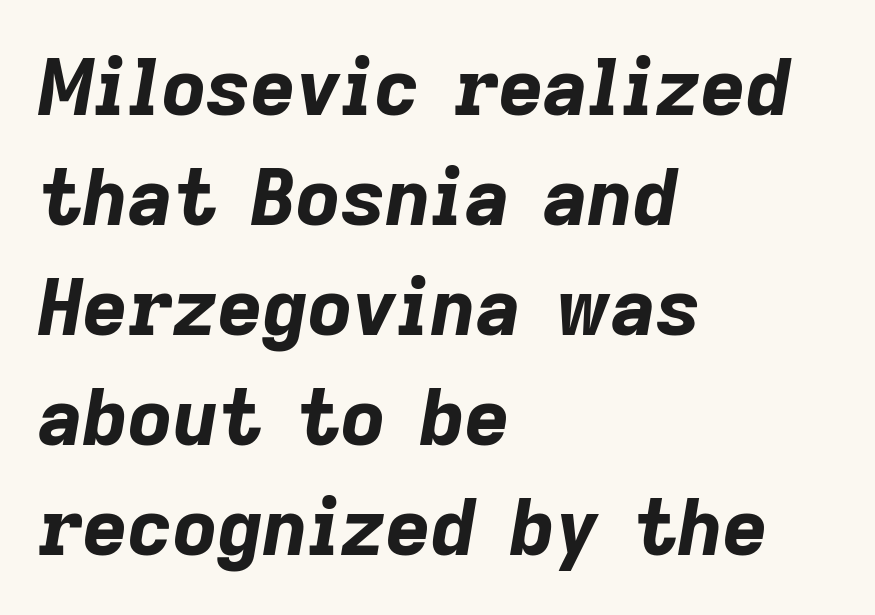
Inter-character spacing is left at the font's built-in metrics. Note the varied advance widths — an 'i' is clearly narrower than an 'm'. The baseline area is clear. Line spacing here is normal.
